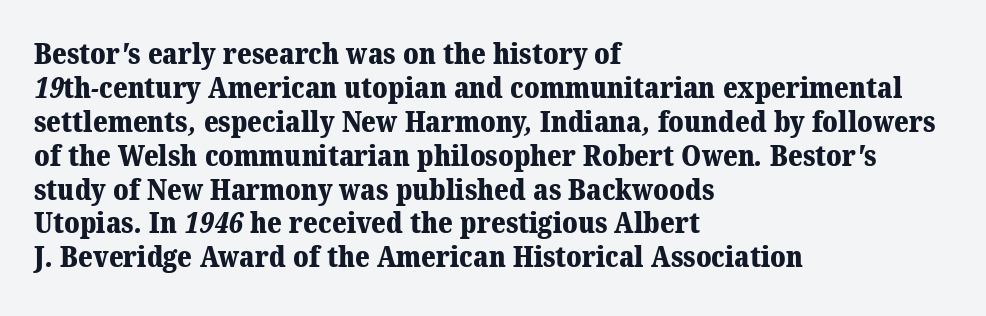
The image shows 28 px heavy serif type; set left-aligned, line spacing 1.21x, normal letter spacing, not underlined; medium stroke contrast and a medium x-height.
